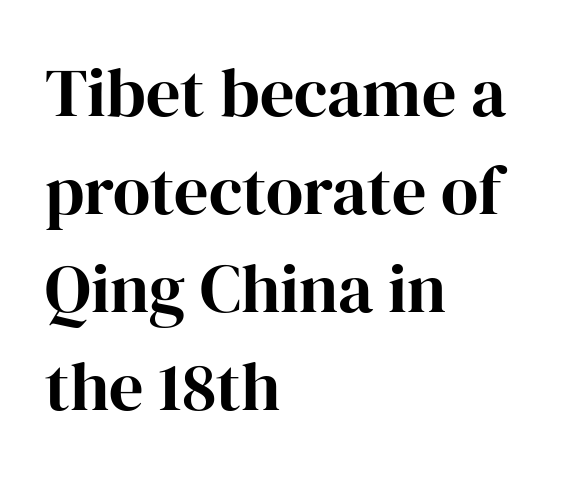
{"serif": "yes", "italic": "no", "width": "normal", "stroke_contrast": "high", "x_height": "medium", "monospaced": "no", "underline": "no", "align": "left", "line_spacing": "normal", "line_spacing_ratio": 1.44, "letter_spacing": "normal", "letter_spacing_em": 0.0, "glyph_px": 68}
